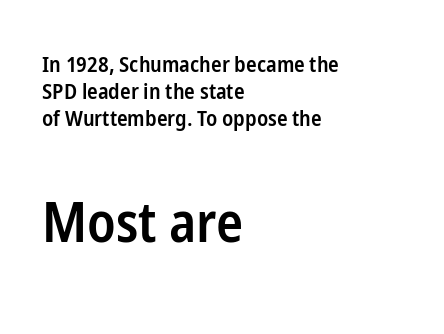
Q: Is the text bold? A: Semi-bold.
Q: Is the text italic (slanted)? A: No, it is upright.
Q: Is the typeface a serif or a sans-serif typeface? A: Sans-serif.
Q: Is the text underlined? A: No.
Q: How is the paragraph aligned? A: Left-aligned.
Q: Is the spacing between letters normal or unusually wide? A: Normal.
Q: Which block of text is set in a larger size, the first (top) or the second (bottom)? A: The second (bottom) one.
Q: Width (condensed, normal, or wide)? A: Condensed.
Q: Stroke contrast? A: Low.
Q: x-height? A: Medium.
Q: Monospaced? A: No.
